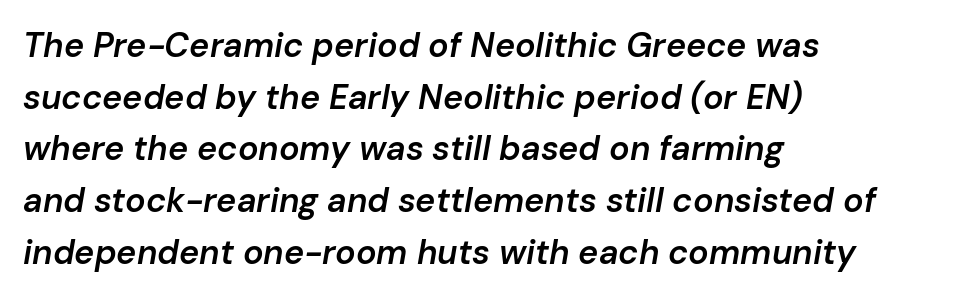
{"italic": "yes", "lean": "right", "slant_degrees": 10, "bold": "semi", "weight": "semibold", "width": "normal", "stroke_contrast": "low", "x_height": "medium", "monospaced": "no", "underline": "no", "align": "left", "line_spacing": "normal", "line_spacing_ratio": 1.52, "letter_spacing": "normal", "letter_spacing_em": 0.0, "glyph_px": 34}
